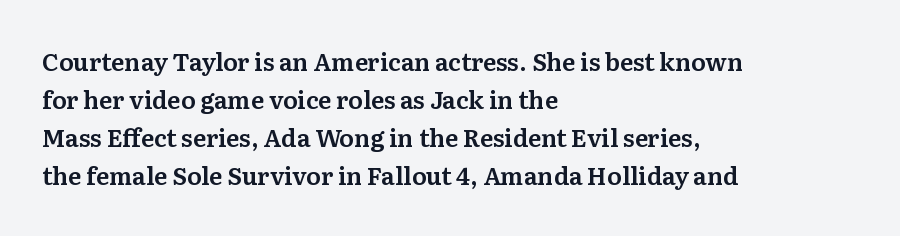
{"italic": "no", "underline": "no", "align": "left", "line_spacing": "normal", "line_spacing_ratio": 1.59, "letter_spacing": "normal", "letter_spacing_em": 0.0, "glyph_px": 24}
